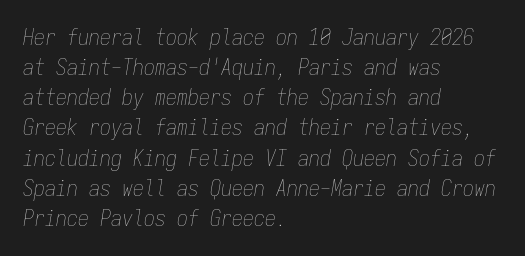
A light-to-regular cut is what we see here. One glance says typical: line gaps are just what's usual. The lettering tilts uniformly, giving the passage an italic look. Check under the words: just untouched page. The setting favours the left margin, as ordinary paragraphs usually do. How are the letters spaced? Ordinarily, with no added tracking.
